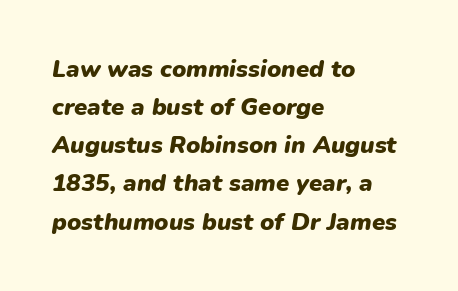
The setting favours the left margin, as ordinary paragraphs usually do. Plenty of ink on the page — the face is bold. Is the letter spacing exaggerated? No — it looks like the ordinary default. Descenders hang freely into open space.
